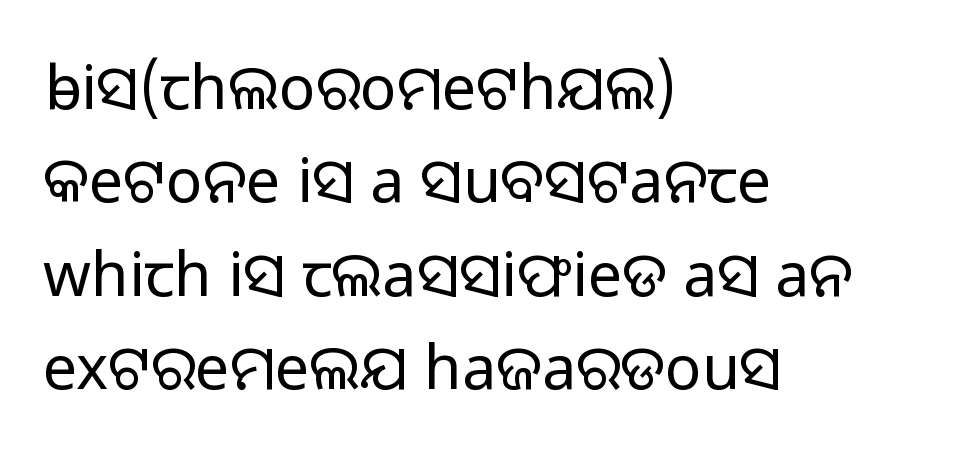
Q: Is the text bold? A: No.
Q: Is the text italic (slanted)? A: No, it is upright.
Q: Is the typeface a serif or a sans-serif typeface? A: Sans-serif.
Q: Is the text underlined? A: No.
Q: How is the paragraph aligned? A: Left-aligned.
Q: Is the spacing between letters normal or unusually wide? A: Normal.
Q: Is the spacing between lines tight, normal or loose? A: Normal.
Q: Width (condensed, normal, or wide)? A: Normal.
Q: Stroke contrast? A: Low.
Q: x-height? A: Medium.
Q: Monospaced? A: No.
